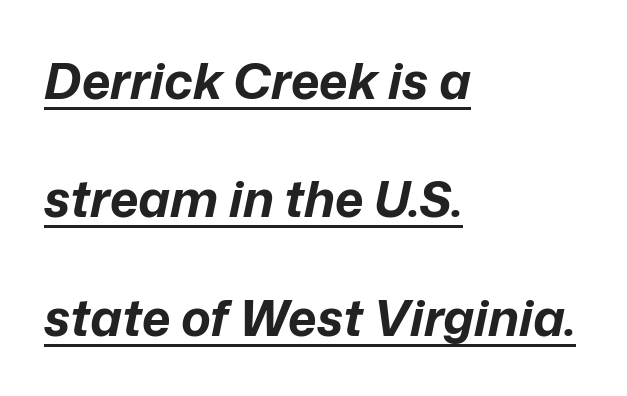
Q: Is the text bold? A: Yes.
Q: Is the text italic (slanted)? A: Yes, it leans right by about 12 degrees.
Q: Is the text underlined? A: Yes.
Q: How is the paragraph aligned? A: Left-aligned.
Q: Is the spacing between letters normal or unusually wide? A: Normal.
Q: Is the spacing between lines tight, normal or loose? A: Loose.
Q: Width (condensed, normal, or wide)? A: Normal.
Q: Stroke contrast? A: Low.
Q: x-height? A: Medium.
Q: Monospaced? A: No.
